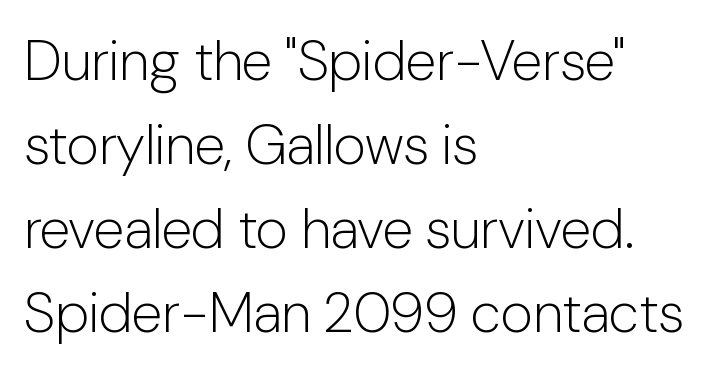
The rendering uses natural spacing where letterforms have individual widths. The foot of each line stays bare and open. The block of text has a typical density, with ordinary space between rows. Inter-character spacing is left at the font's built-in metrics. Typographically, this falls in the sans-serif category. No chunkiness to these letters — they're not bold.
